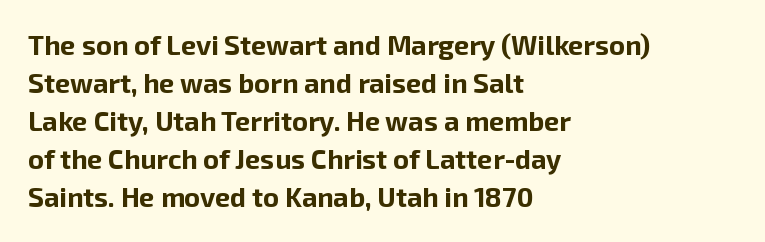
Q: Is the text bold? A: Yes.
Q: Is the text italic (slanted)? A: No, it is upright.
Q: Is the text underlined? A: No.
Q: How is the paragraph aligned? A: Left-aligned.
Q: Is the spacing between letters normal or unusually wide? A: Normal.
Q: Is the spacing between lines tight, normal or loose? A: Normal.
